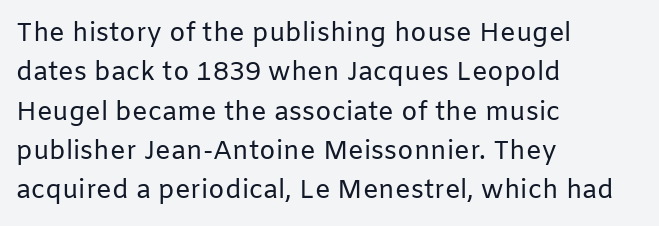
A typesetter would mark this as roman, not italic. Does the leading feel generous? No, just average. The typesetter chose a ragged-right arrangement here. The gaps between neighbouring characters are ordinary and unremarkable. Is this a heavy cut? Hardly; it is regular or lighter. The space directly below the letters is spotless.
